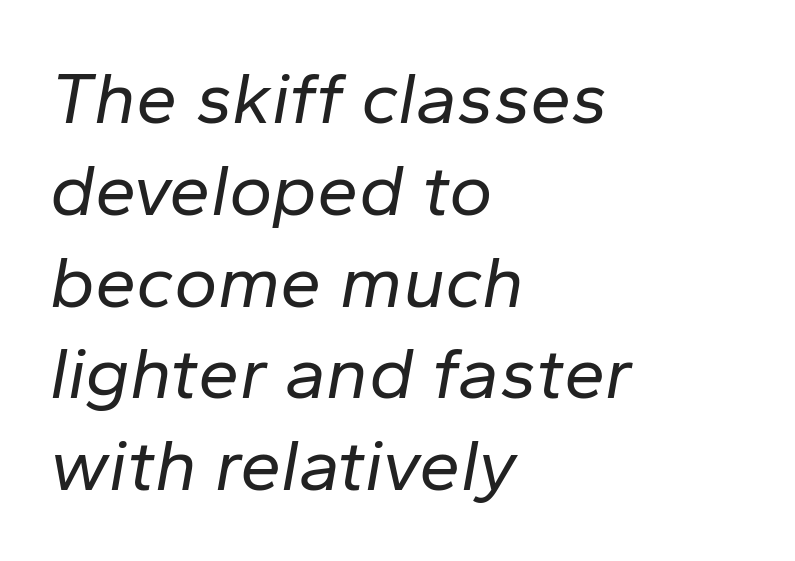
{"italic": "yes", "lean": "right", "slant_degrees": 10, "bold": "no", "weight": "regular", "width": "normal", "stroke_contrast": "low", "x_height": "medium", "monospaced": "no", "underline": "no", "align": "left", "line_spacing_ratio": 1.24, "letter_spacing": "normal", "letter_spacing_em": 0.0, "glyph_px": 74}
